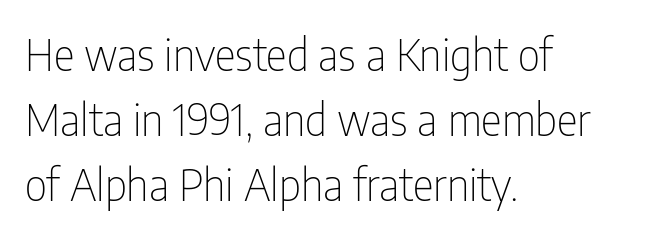
The image shows 44 px thin, condensed sans-serif type, upright; set left-aligned, normal line spacing (1.48x), normal letter spacing, not underlined; low stroke contrast and a medium x-height.
